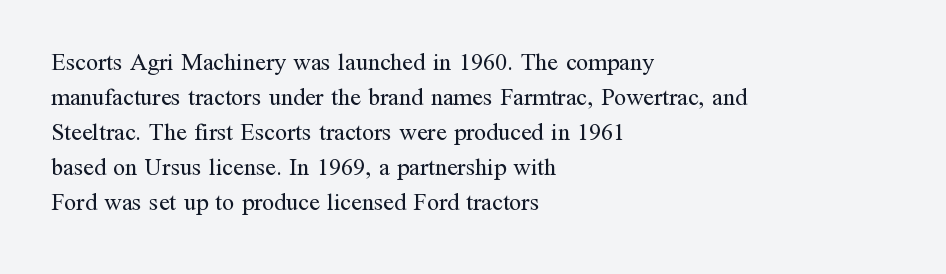
{"italic": "no", "bold": "no", "underline": "no", "align": "left", "line_spacing": "normal", "line_spacing_ratio": 1.46, "letter_spacing": "normal", "letter_spacing_em": 0.0, "glyph_px": 24}
